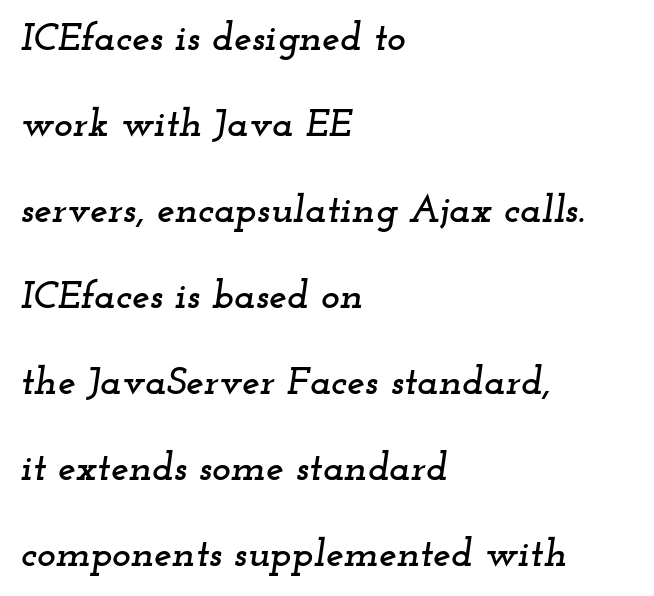
The image shows 40 px wide serif type, italic (leaning right); set left-aligned, loose line spacing (2.15x), normal letter spacing, not underlined; low stroke contrast and a small x-height.
